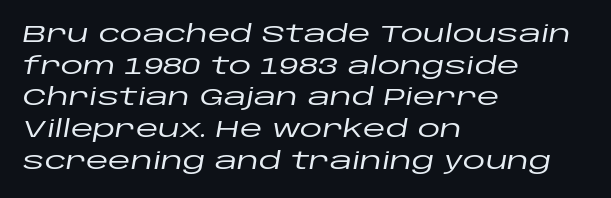
The image shows 23 px text type, italic (leaning right); set left-aligned, normal line spacing (1.38x), normal letter spacing, not underlined.
